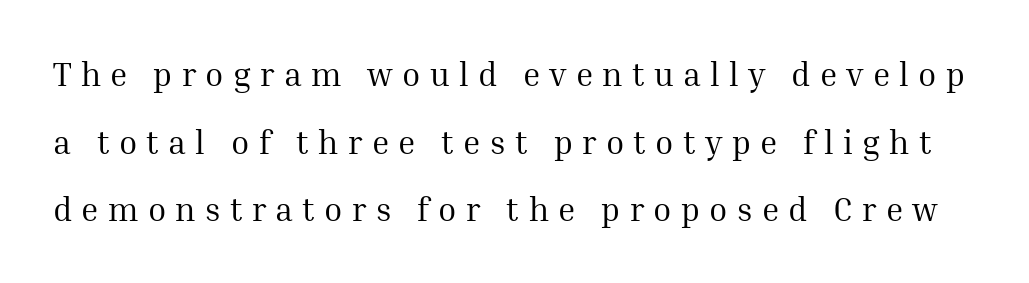
Examine the stroke ends and you'll spot serifs. Successive baselines arrive slowly, with a big drop between each. Do the characters align in a grid? No, the font is proportional. Do the letters lean? They stand straight.
